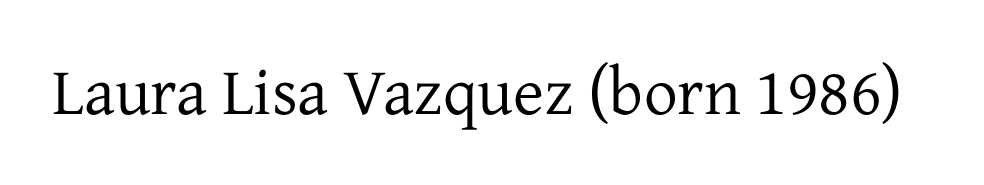
Q: Is the text bold? A: No.
Q: Is the text italic (slanted)? A: No, it is upright.
Q: Is the typeface a serif or a sans-serif typeface? A: Serif.
Q: Is the text underlined? A: No.
Q: Is the spacing between letters normal or unusually wide? A: Normal.
Q: Width (condensed, normal, or wide)? A: Normal.
Q: Stroke contrast? A: Low.
Q: x-height? A: Medium.
Q: Monospaced? A: No.
